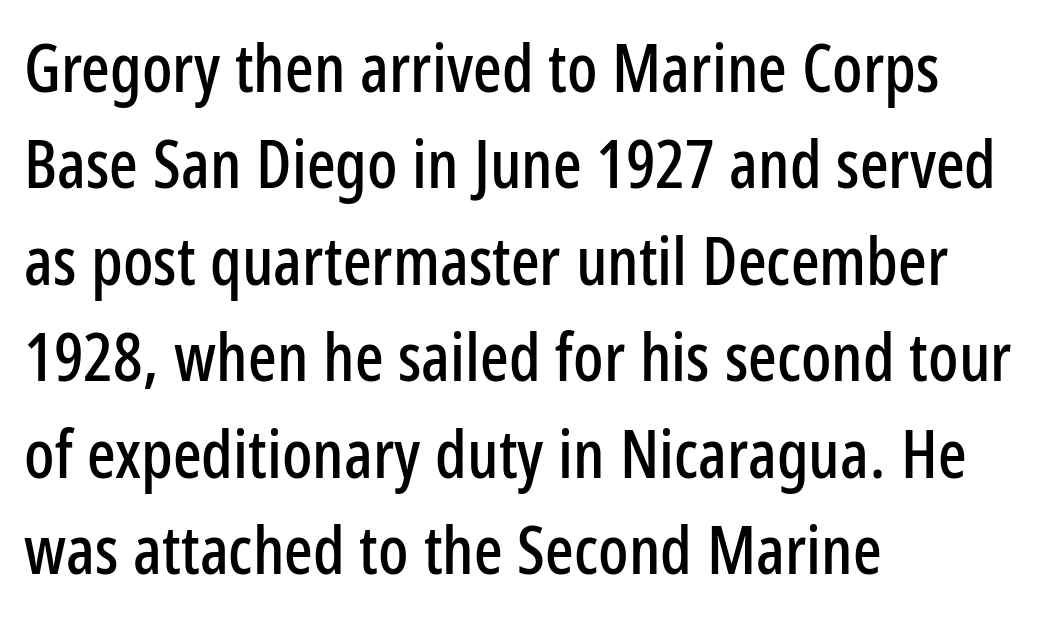
Q: Is the text italic (slanted)? A: No, it is upright.
Q: Is the typeface a serif or a sans-serif typeface? A: Sans-serif.
Q: Is the text underlined? A: No.
Q: How is the paragraph aligned? A: Left-aligned.
Q: Is the spacing between letters normal or unusually wide? A: Normal.
Q: Is the spacing between lines tight, normal or loose? A: Normal.
Q: Width (condensed, normal, or wide)? A: Condensed.
Q: Stroke contrast? A: Low.
Q: x-height? A: Medium.
Q: Monospaced? A: No.
